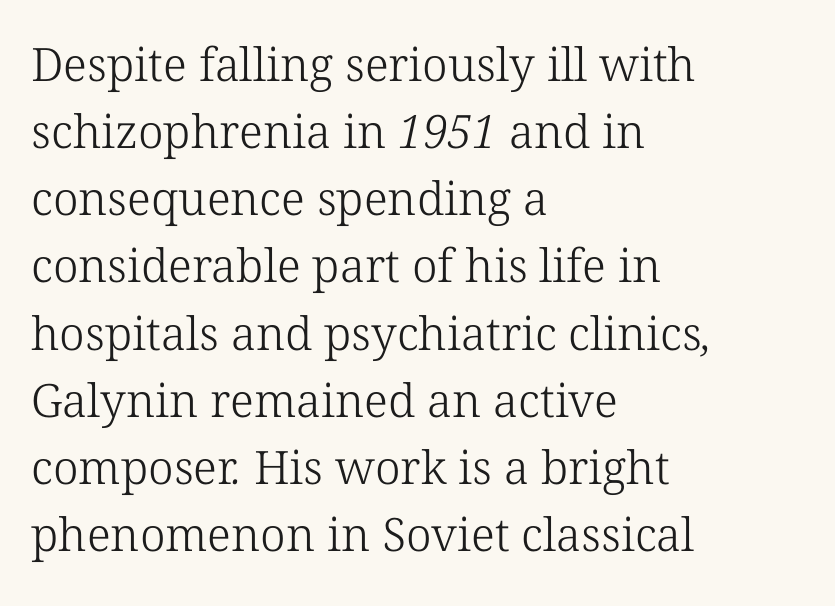
Q: Is the text bold? A: No.
Q: Is the typeface a serif or a sans-serif typeface? A: Serif.
Q: Is the text underlined? A: No.
Q: How is the paragraph aligned? A: Left-aligned.
Q: Is the spacing between letters normal or unusually wide? A: Normal.
Q: Is the spacing between lines tight, normal or loose? A: Normal.
Q: Width (condensed, normal, or wide)? A: Normal.
Q: Stroke contrast? A: Low.
Q: x-height? A: Medium.
Q: Monospaced? A: No.
